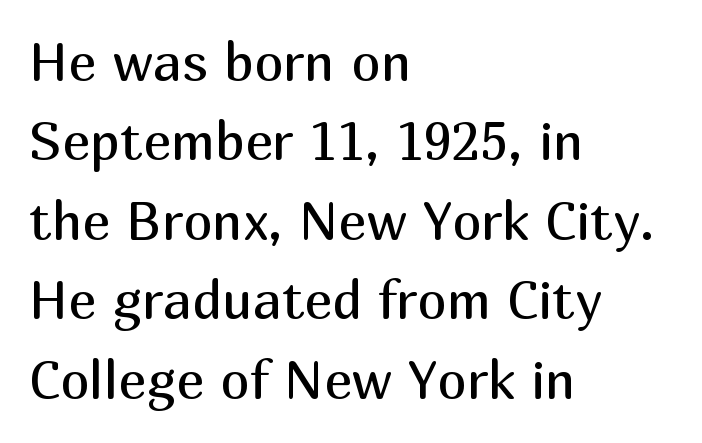
Rule under the text: the space is simply empty. Each new line begins a customary step beneath the previous one. Nope, not italic — everything's standing straight. One-word summary of the alignment: left.
